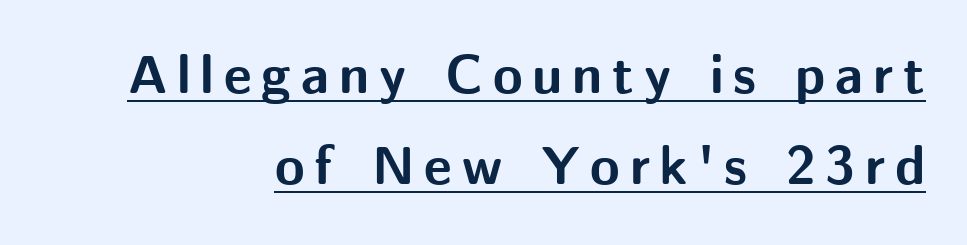
The image shows 54 px bold sans-serif type, upright; set right-aligned, normal line spacing (1.68x), underlined; medium stroke contrast and a medium x-height.
